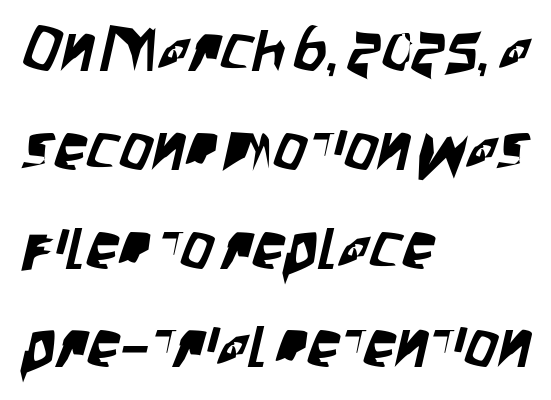
Students, observe: this is what conventionally led text looks like. If you drew a ruler down the left edge, every line would touch it. Nobody drew a line under any word here. This sample uses a sans-serif face.
